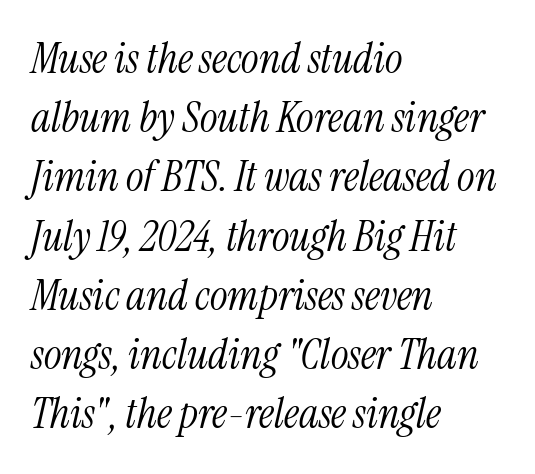
{"serif": "yes", "italic": "yes", "lean": "right", "slant_degrees": 13, "bold": "no", "weight": "light", "width": "condensed", "stroke_contrast": "medium", "x_height": "medium", "monospaced": "no", "underline": "no", "align": "left", "line_spacing": "normal", "line_spacing_ratio": 1.41, "letter_spacing": "normal", "letter_spacing_em": 0.0, "glyph_px": 42}
